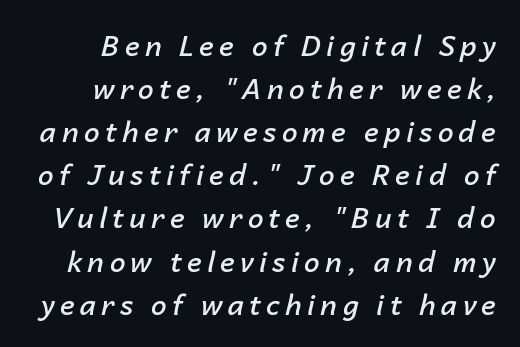
Q: Is the text bold? A: Semi-bold.
Q: Is the text italic (slanted)? A: Yes, it leans right by about 14 degrees.
Q: Is the text underlined? A: No.
Q: Is the spacing between lines tight, normal or loose? A: Normal.
Q: Width (condensed, normal, or wide)? A: Normal.
Q: Stroke contrast? A: Low.
Q: x-height? A: Medium.
Q: Monospaced? A: No.
